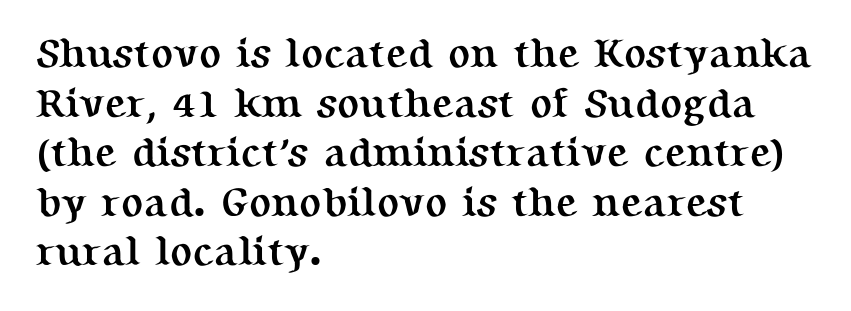
Q: Is the text bold? A: Yes.
Q: Is the text italic (slanted)? A: No, it is upright.
Q: Is the typeface a serif or a sans-serif typeface? A: Serif.
Q: Is the text underlined? A: No.
Q: How is the paragraph aligned? A: Left-aligned.
Q: Is the spacing between letters normal or unusually wide? A: Normal.
Q: Width (condensed, normal, or wide)? A: Normal.
Q: Stroke contrast? A: Medium.
Q: x-height? A: Medium.
Q: Monospaced? A: No.
